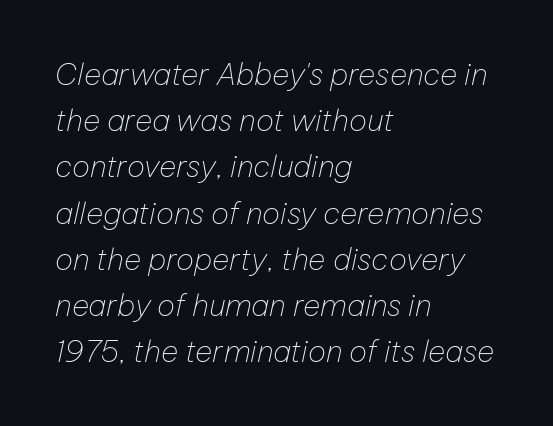
{"italic": "yes", "lean": "right", "slant_degrees": 12, "bold": "no", "weight": "thin", "width": "normal", "stroke_contrast": "low", "x_height": "medium", "monospaced": "no", "underline": "no", "align": "left", "line_spacing": "normal", "line_spacing_ratio": 1.54, "letter_spacing": "normal", "letter_spacing_em": 0.0, "glyph_px": 30}
